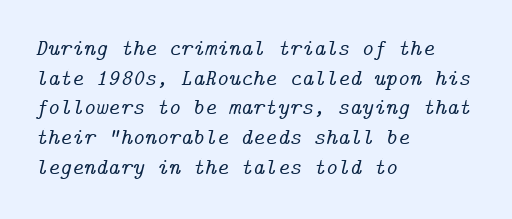
The line-height multiplier appears to be the usual default. The line texture is even and compact thanks to regular tracking. Glance below the letters and you will spot only blank space. The lines in this sample share a left origin and differ only in where they stop. Yep, that's italic — everything's leaning.
